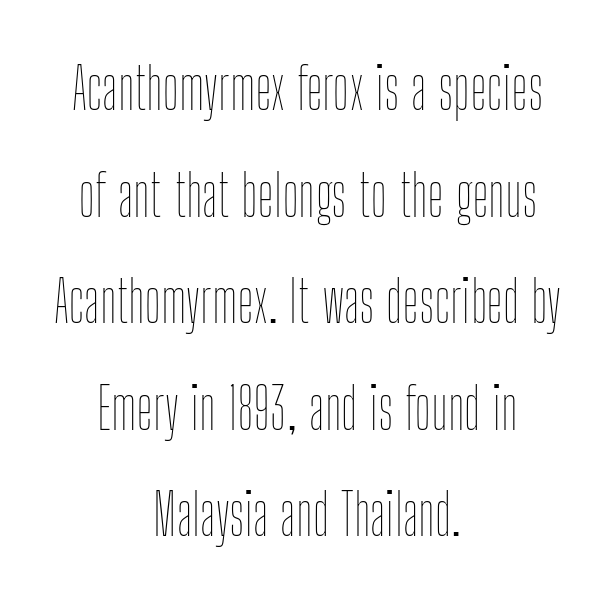
{"italic": "no", "bold": "no", "weight": "thin", "width": "condensed", "stroke_contrast": "low", "x_height": "medium", "monospaced": "no", "underline": "no", "align": "center", "line_spacing_ratio": 1.87, "letter_spacing": "normal", "letter_spacing_em": 0.0, "glyph_px": 57}
